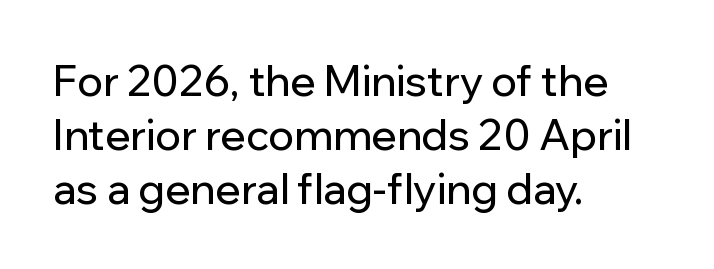
Q: Is the text italic (slanted)? A: No, it is upright.
Q: Is the typeface a serif or a sans-serif typeface? A: Sans-serif.
Q: Is the text underlined? A: No.
Q: How is the paragraph aligned? A: Left-aligned.
Q: Is the spacing between letters normal or unusually wide? A: Normal.
Q: Is the spacing between lines tight, normal or loose? A: Normal.
Q: Width (condensed, normal, or wide)? A: Normal.
Q: Stroke contrast? A: Low.
Q: x-height? A: Medium.
Q: Monospaced? A: No.
